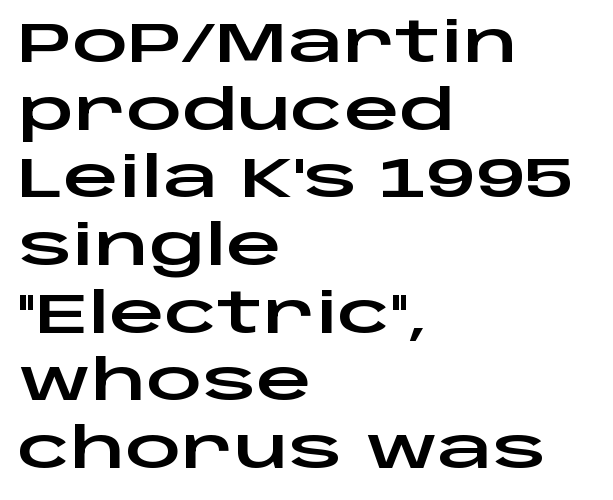
The image shows 55 px wide sans-serif type, upright; set left-aligned, line spacing 1.23x, normal letter spacing, not underlined; low stroke contrast and a large x-height.
